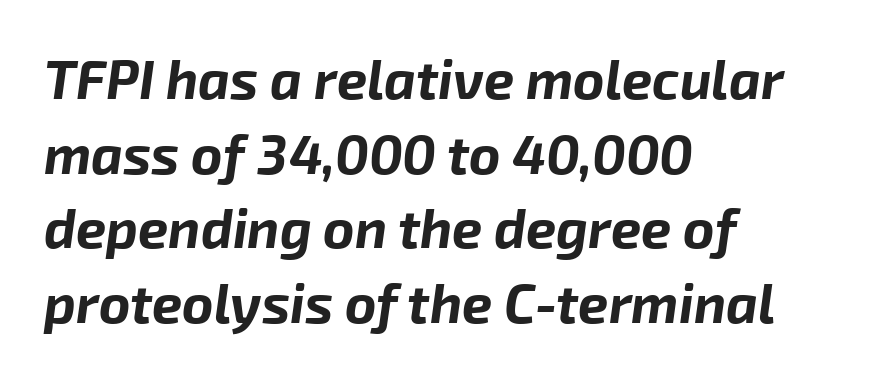
Casual observation: everything's shoved over to the left. Compared with an ordinary text face, these strokes are far heavier — a full bold. Rule under the text: the space is simply empty. These lines sit exactly where default settings would place them. Observe the lean: these are italic letterforms. Each word holds together tightly as a unit, with standard inter-letter gaps.
